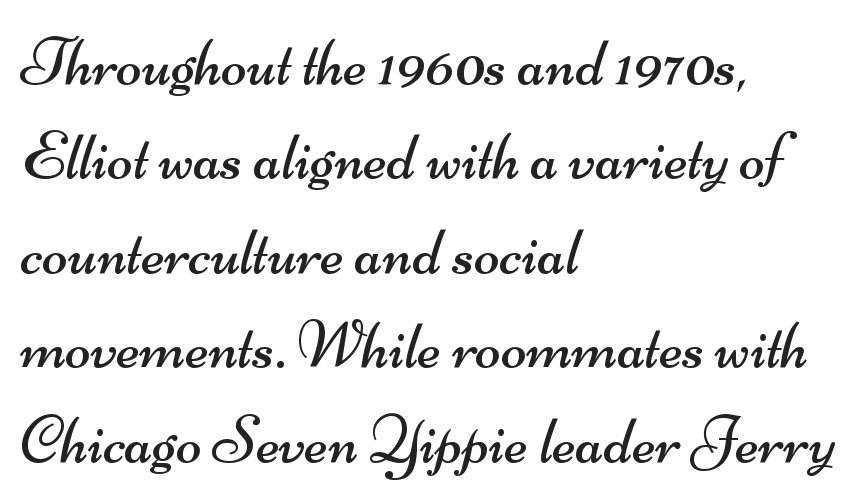
The image shows 67 px regular-weight, wide sans-serif type; set left-aligned, normal line spacing (1.41x), normal letter spacing, not underlined; medium stroke contrast and a small x-height.
